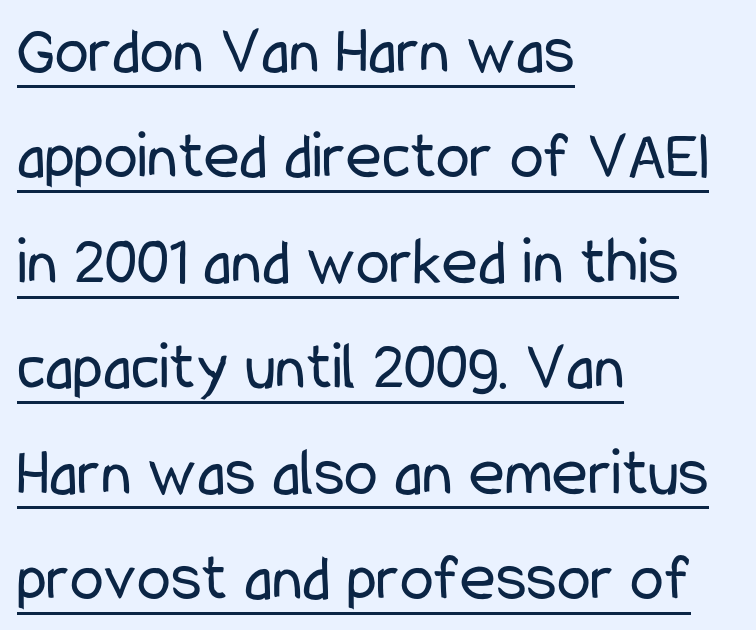
{"serif": "no", "italic": "no", "bold": "no", "weight": "regular", "width": "condensed", "stroke_contrast": "low", "x_height": "medium", "monospaced": "no", "underline": "yes", "align": "left", "line_spacing": "normal", "line_spacing_ratio": 1.55, "letter_spacing": "normal", "letter_spacing_em": 0.0, "glyph_px": 68}
